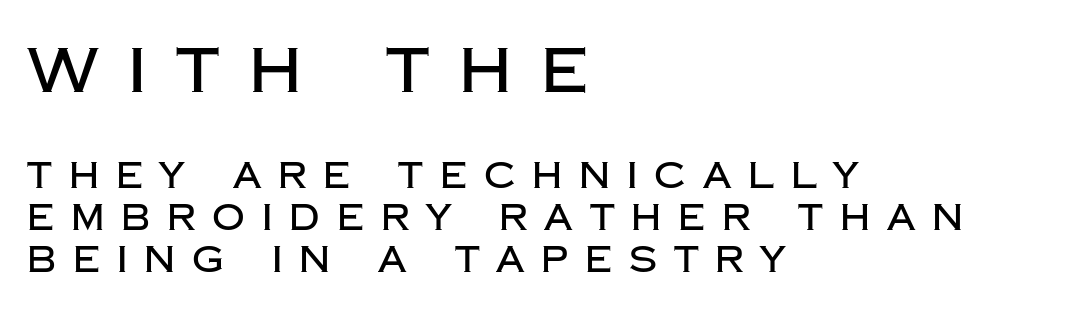
Q: Is the text italic (slanted)? A: No, it is upright.
Q: Is the typeface a serif or a sans-serif typeface? A: Sans-serif.
Q: Is the text underlined? A: No.
Q: How is the paragraph aligned? A: Left-aligned.
Q: Is the spacing between letters normal or unusually wide? A: Unusually wide.
Q: Which block of text is set in a larger size, the first (top) or the second (bottom)? A: The first (top) one.
Q: Width (condensed, normal, or wide)? A: Normal.
Q: Stroke contrast? A: Low.
Q: x-height? A: Large.
Q: Monospaced? A: No.
